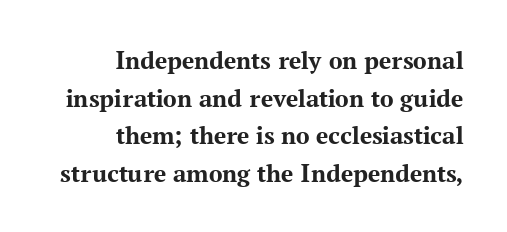
{"italic": "no", "bold": "yes", "underline": "no", "align": "right", "line_spacing": "normal", "line_spacing_ratio": 1.39, "letter_spacing": "normal", "letter_spacing_em": 0.0, "glyph_px": 27}
